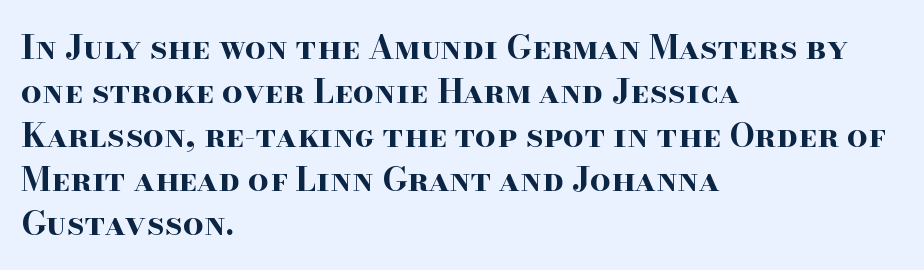
The image shows 33 px bold, wide serif type, upright; set left-aligned, normal line spacing (1.33x), normal letter spacing, not underlined; high stroke contrast and a small x-height.
